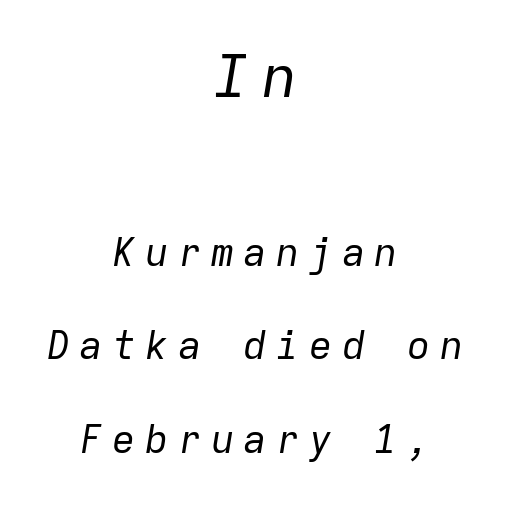
The image shows 59 px regular-weight type, italic (leaning right), monospaced; set centered, loose line spacing (2.39x), unusually wide letter spacing (+0.24 em), not underlined; the first (top) block is 1.51x larger; low stroke contrast and a medium x-height.
